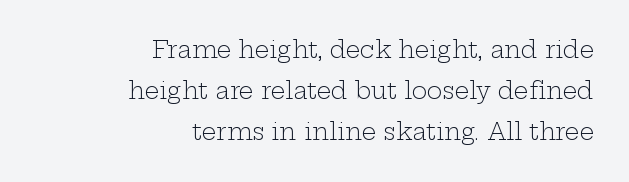
Q: Is the text bold? A: No.
Q: Is the text italic (slanted)? A: No, it is upright.
Q: Is the text underlined? A: No.
Q: How is the paragraph aligned? A: Right-aligned.
Q: Is the spacing between letters normal or unusually wide? A: Normal.
